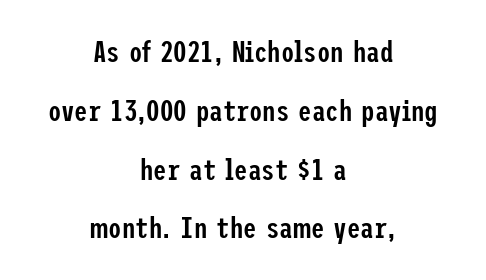
{"serif": "no", "italic": "no", "bold": "semi", "weight": "semibold", "width": "condensed", "stroke_contrast": "low", "x_height": "medium", "underline": "no", "align": "center", "line_spacing": "loose", "line_spacing_ratio": 1.96, "letter_spacing": "normal", "letter_spacing_em": 0.0, "glyph_px": 30}
